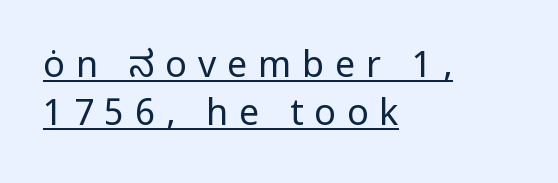
The image shows 36 px regular-weight sans-serif type, upright; set left-aligned, normal line spacing (1.33x), unusually wide letter spacing (+0.3 em), underlined; low stroke contrast and a medium x-height.
